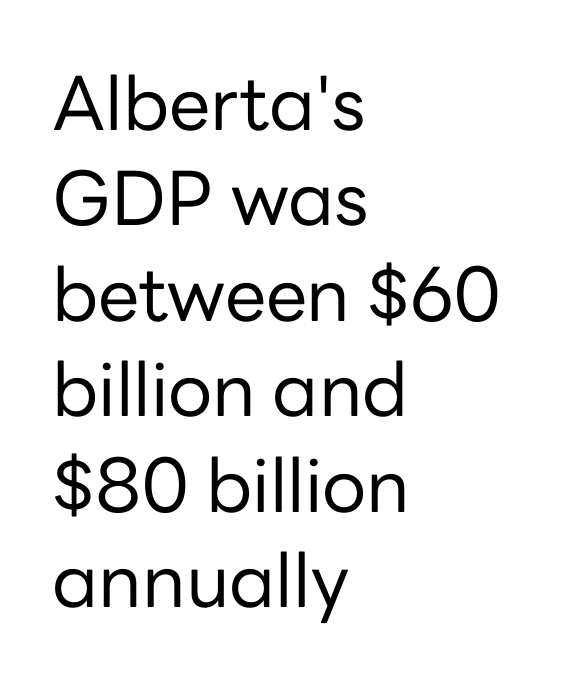
The image shows 74 px regular-weight sans-serif type, upright; set left-aligned, normal line spacing (1.29x), normal letter spacing, not underlined; low stroke contrast and a medium x-height.
